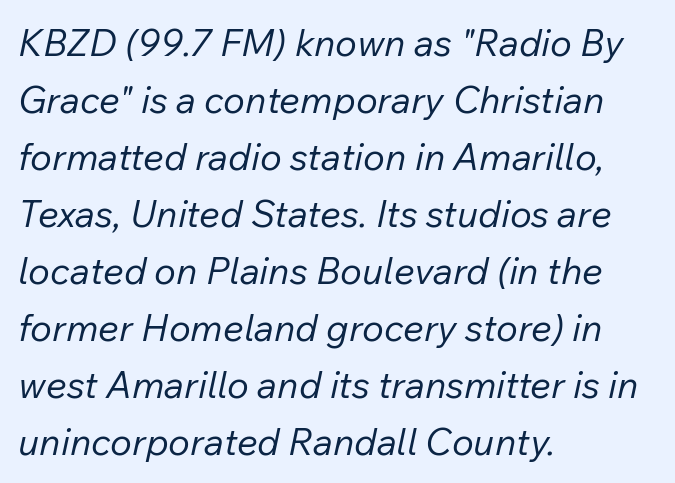
The image shows 37 px regular-weight type, italic (leaning right); set left-aligned, normal line spacing (1.54x), normal letter spacing, not underlined; low stroke contrast and a medium x-height.
